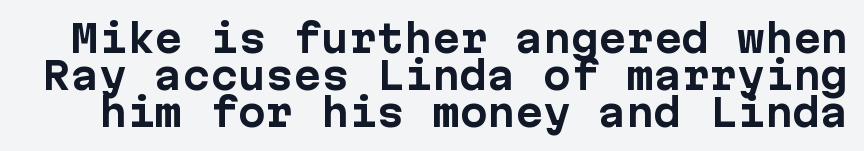
{"serif": "no", "italic": "no", "bold": "yes", "weight": "bold", "width": "normal", "stroke_contrast": "low", "x_height": "medium", "underline": "no", "line_spacing": "tight", "line_spacing_ratio": 1.0, "letter_spacing": "normal", "letter_spacing_em": 0.0, "glyph_px": 37}
